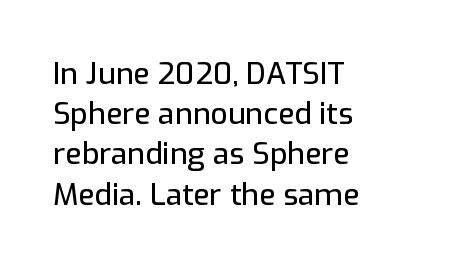
{"serif": "no", "italic": "no", "width": "normal", "stroke_contrast": "low", "x_height": "medium", "monospaced": "no", "underline": "no", "align": "left", "line_spacing": "normal", "line_spacing_ratio": 1.34, "letter_spacing": "normal", "letter_spacing_em": 0.0, "glyph_px": 30}
